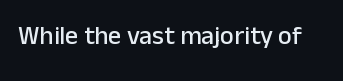
Q: Is the text italic (slanted)? A: No, it is upright.
Q: Is the text underlined? A: No.
Q: Is the spacing between letters normal or unusually wide? A: Normal.
